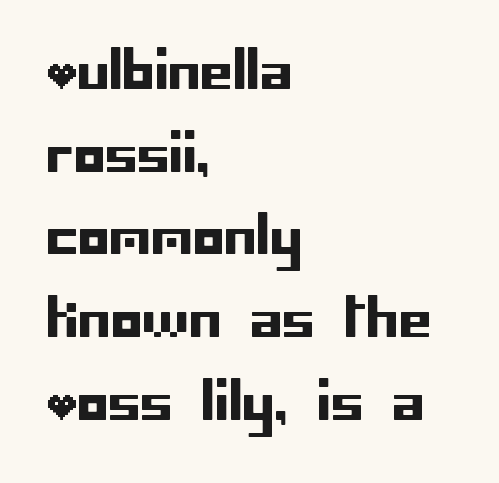
The image shows 52 px sans-serif type, upright; set left-aligned, normal line spacing (1.59x), normal letter spacing, not underlined; low stroke contrast and a large x-height.
